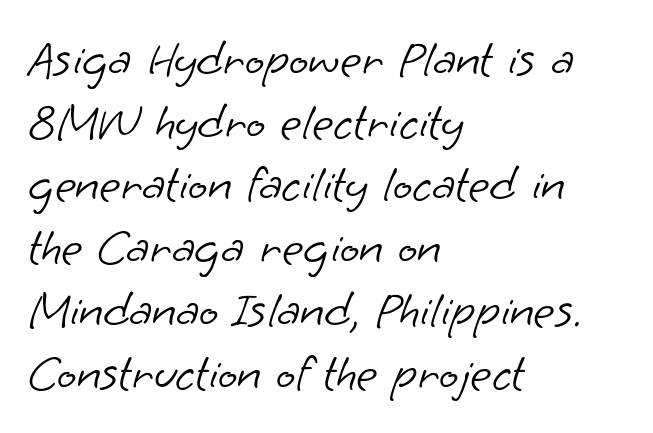
Q: Is the text bold? A: No.
Q: Is the typeface a serif or a sans-serif typeface? A: Sans-serif.
Q: Is the text underlined? A: No.
Q: How is the paragraph aligned? A: Left-aligned.
Q: Is the spacing between letters normal or unusually wide? A: Normal.
Q: Width (condensed, normal, or wide)? A: Normal.
Q: Stroke contrast? A: Low.
Q: x-height? A: Small.
Q: Monospaced? A: No.
